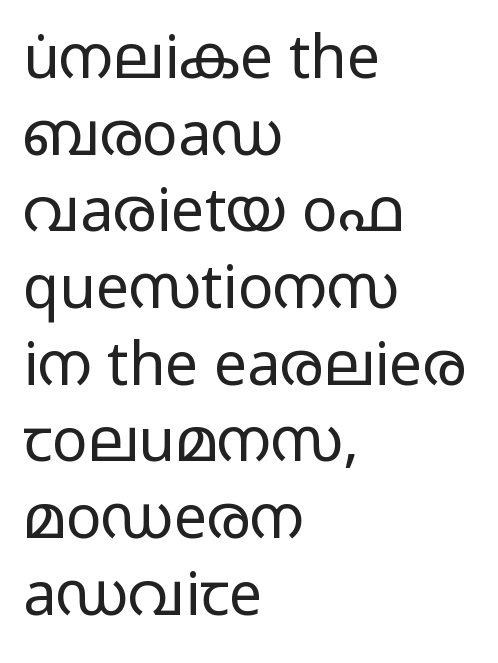
{"serif": "no", "italic": "no", "bold": "no", "weight": "regular", "width": "wide", "stroke_contrast": "low", "x_height": "medium", "monospaced": "no", "underline": "no", "align": "left", "line_spacing": "normal", "line_spacing_ratio": 1.3, "letter_spacing": "normal", "letter_spacing_em": 0.0, "glyph_px": 59}
